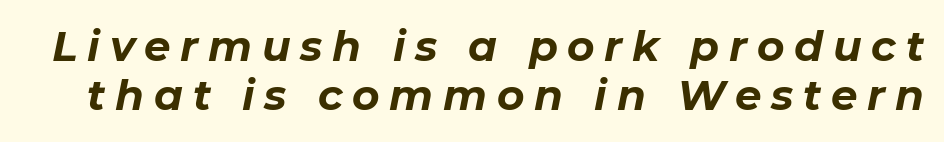
The image shows 42 px bold type, italic (leaning right); set line spacing 1.17x, unusually wide letter spacing (+0.23 em), not underlined; low stroke contrast and a medium x-height.
